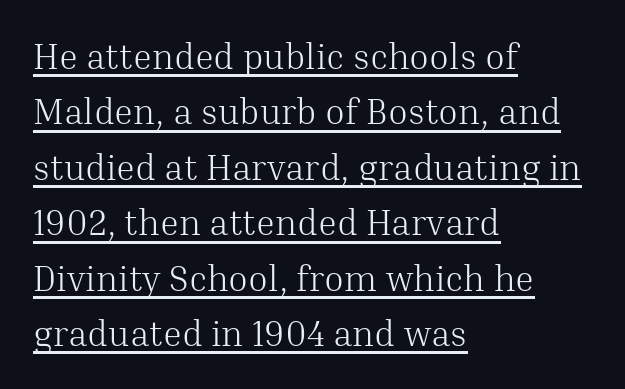
{"serif": "yes", "italic": "no", "bold": "no", "weight": "light", "width": "normal", "stroke_contrast": "medium", "x_height": "medium", "monospaced": "no", "underline": "yes", "align": "left", "line_spacing": "normal", "line_spacing_ratio": 1.54, "letter_spacing": "normal", "letter_spacing_em": 0.0, "glyph_px": 36}
